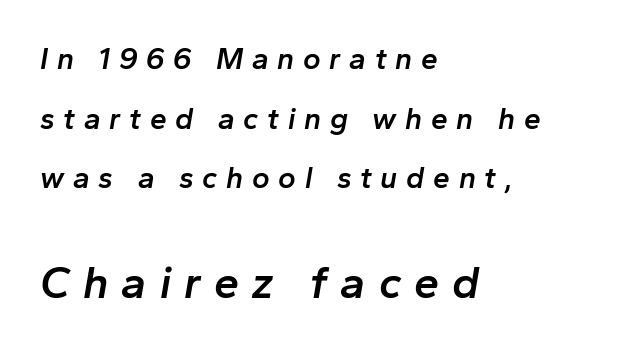
The image shows 45 px semibold type, italic (leaning right); set left-aligned, loose line spacing (1.99x), unusually wide letter spacing (+0.29 em), not underlined; the second (bottom) block is 1.5x larger; low stroke contrast and a medium x-height.
